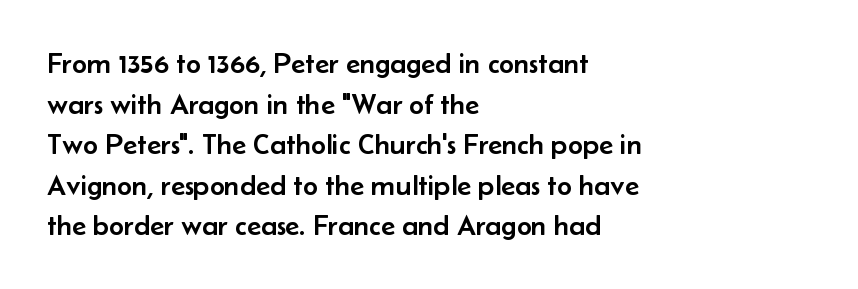
Leading matches the norm, producing a regular column. A clean baseline with only descenders dipping below it. Posture: vertical. Is the letter spacing exaggerated? No — it looks like the ordinary default.
